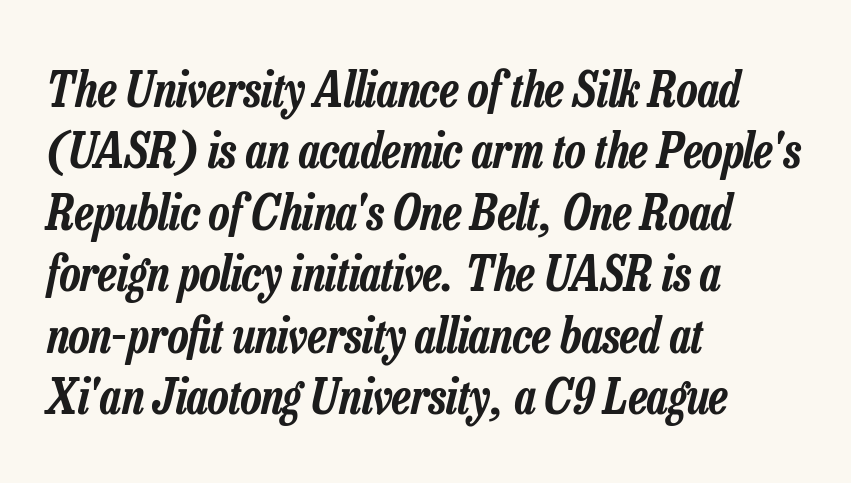
{"italic": "yes", "lean": "right", "slant_degrees": 13, "width": "condensed", "stroke_contrast": "low", "x_height": "medium", "monospaced": "no", "underline": "no", "align": "left", "line_spacing": "normal", "line_spacing_ratio": 1.28, "letter_spacing": "normal", "letter_spacing_em": 0.0, "glyph_px": 48}
